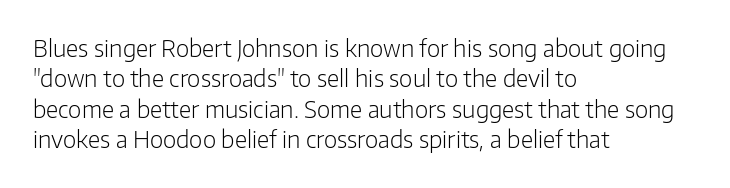
The space directly below the letters is spotless. Caption: standard tracking, unaltered. Vertically, the passage feels balanced, rows spaced as you'd expect. Does the lettering tilt? It doesn't — this is upright.
